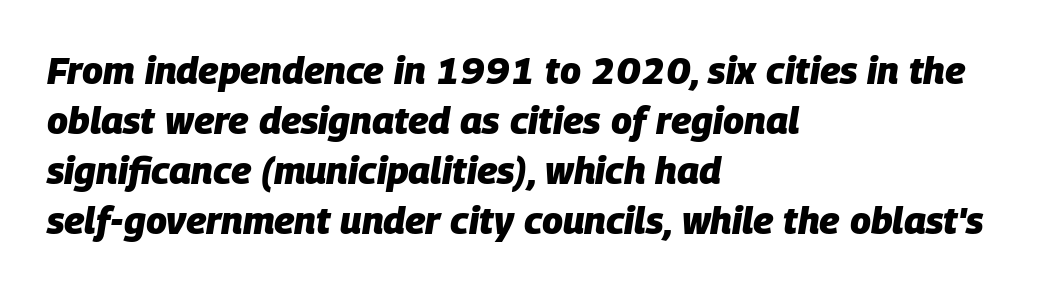
Plain, unruled lines of type. The glyphs have the mass of a bold cut. Italic: yes, the glyphs are oblique. Here the designer chose a conventional face with non-uniform glyph widths.
